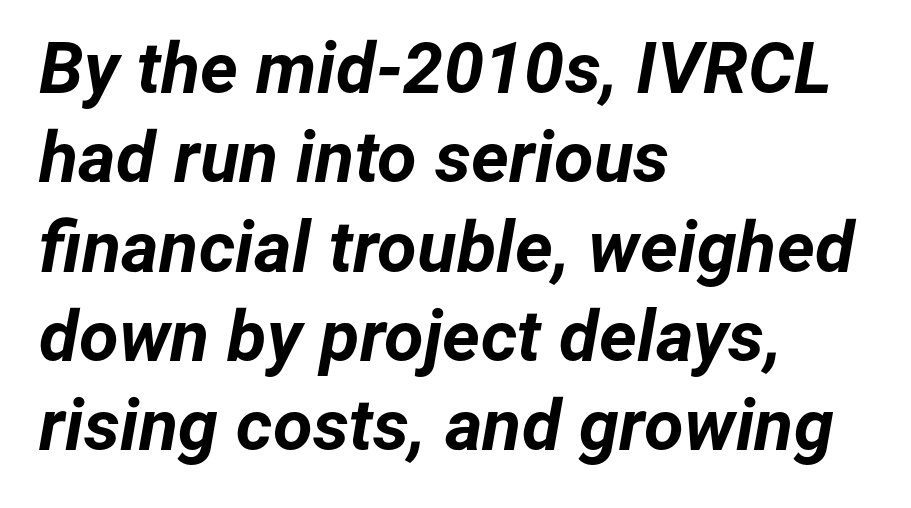
The image shows 72 px bold type, italic (leaning right); set left-aligned, line spacing 1.24x, normal letter spacing, not underlined; low stroke contrast and a medium x-height.
